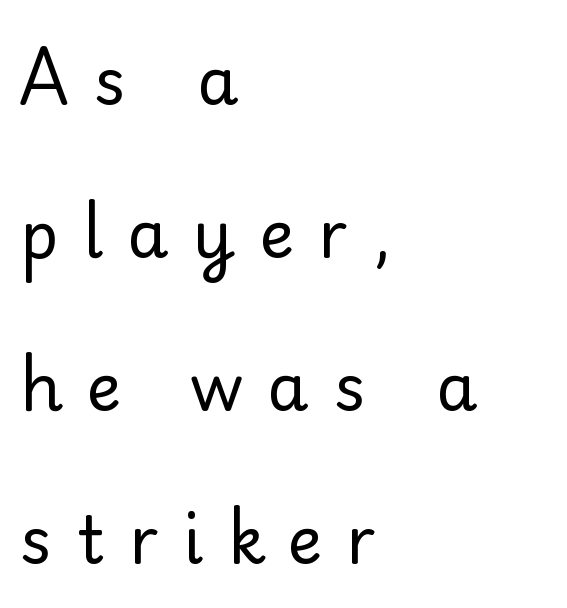
Vertical spacing — loose. Notice how the stems are strictly vertical — no italics here. Each stroke keeps to a modest, everyday thickness or less. Looks like regular typesetting: each glyph gets only the width it needs.
